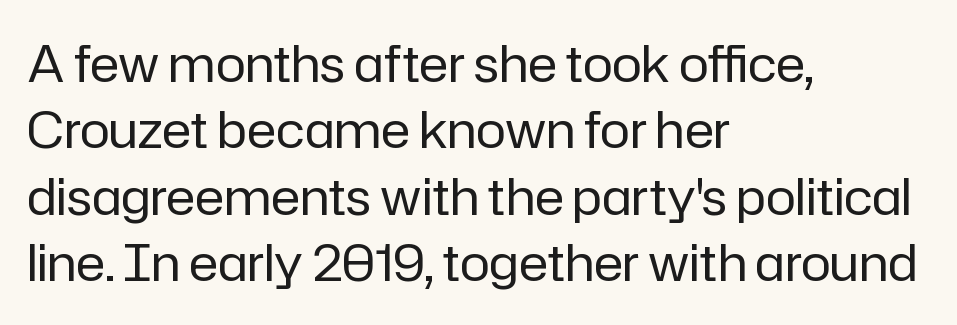
Descender tails drop into unmarked territory. Examine the stroke ends and you'll find no serifs. These lines sit exactly where default settings would place them. Every stem runs plumb, perpendicular to the baseline.
